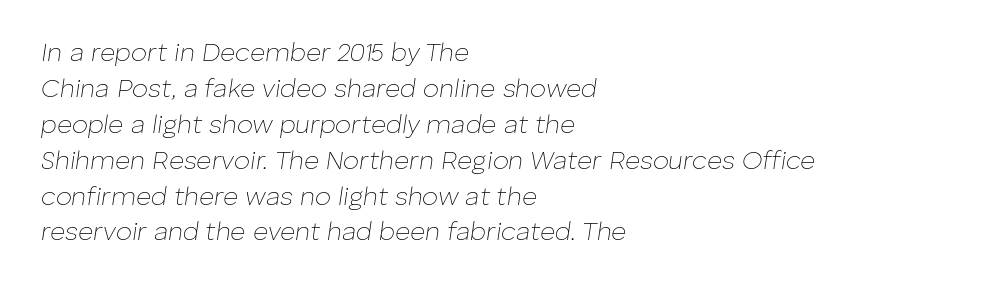
Q: Is the text bold? A: No.
Q: Is the text italic (slanted)? A: Yes, it leans right by about 8 degrees.
Q: Is the text underlined? A: No.
Q: How is the paragraph aligned? A: Left-aligned.
Q: Is the spacing between letters normal or unusually wide? A: Normal.
Q: Is the spacing between lines tight, normal or loose? A: Normal.
